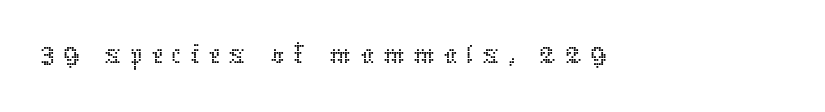
The image shows 67 px thin type, upright; set not underlined; low stroke contrast and a medium x-height.
